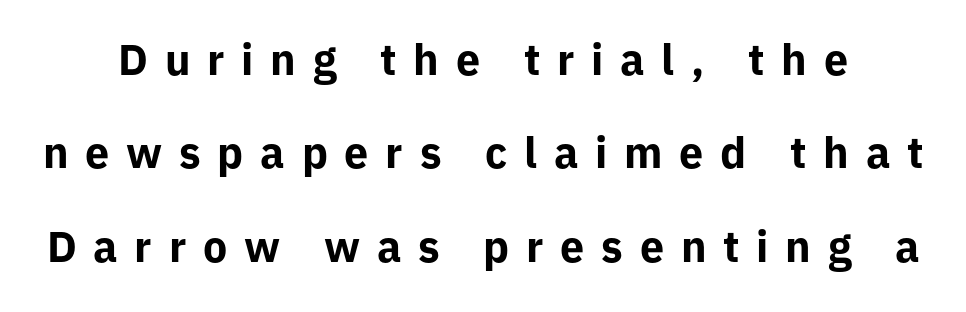
The image shows 43 px bold sans-serif type, upright; set loose line spacing (2.17x), unusually wide letter spacing (+0.39 em), not underlined; low stroke contrast and a medium x-height.
